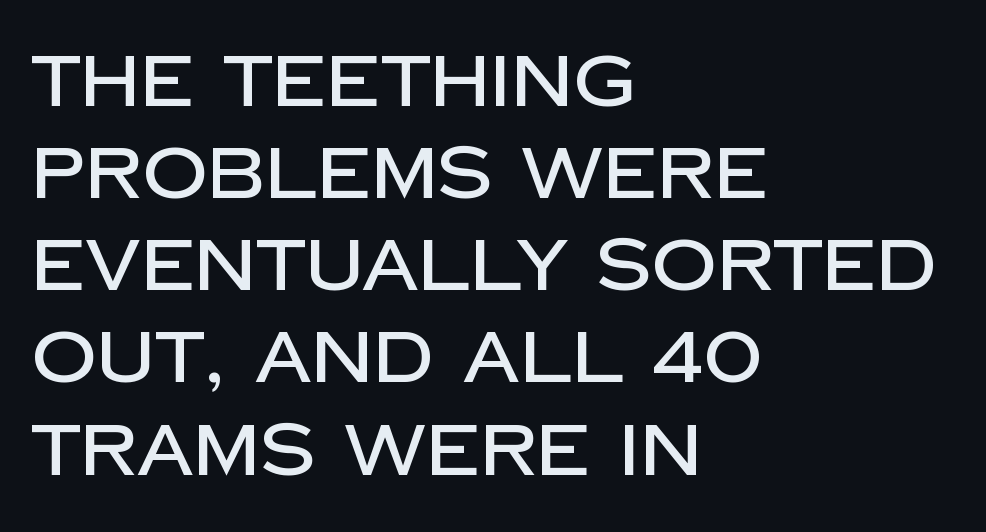
Q: Is the text italic (slanted)? A: No, it is upright.
Q: Is the typeface a serif or a sans-serif typeface? A: Sans-serif.
Q: Is the text underlined? A: No.
Q: How is the paragraph aligned? A: Left-aligned.
Q: Is the spacing between letters normal or unusually wide? A: Normal.
Q: Is the spacing between lines tight, normal or loose? A: Normal.
Q: Width (condensed, normal, or wide)? A: Normal.
Q: Stroke contrast? A: Low.
Q: x-height? A: Large.
Q: Monospaced? A: No.
